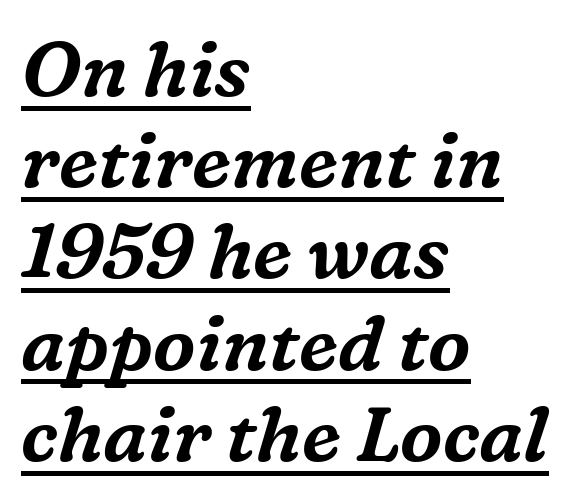
{"serif": "yes", "italic": "yes", "lean": "right", "slant_degrees": 16, "width": "normal", "stroke_contrast": "medium", "x_height": "medium", "monospaced": "no", "underline": "yes", "align": "left", "line_spacing_ratio": 1.2, "letter_spacing": "normal", "letter_spacing_em": 0.0, "glyph_px": 76}
